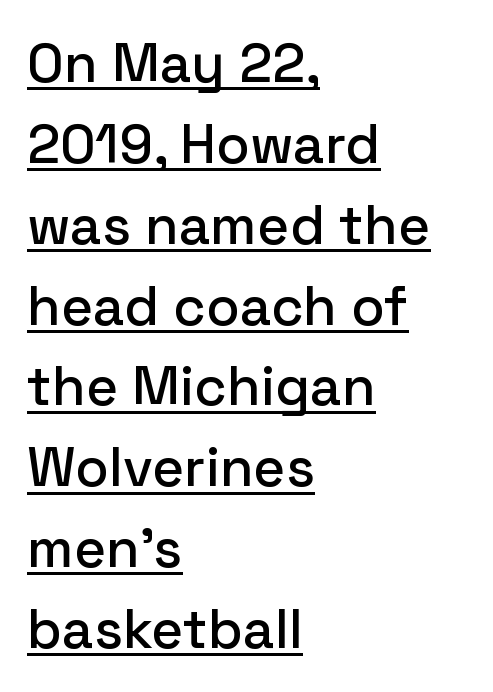
{"serif": "no", "italic": "no", "width": "normal", "stroke_contrast": "low", "x_height": "medium", "monospaced": "no", "underline": "yes", "align": "left", "line_spacing": "normal", "line_spacing_ratio": 1.47, "letter_spacing": "normal", "letter_spacing_em": 0.0, "glyph_px": 55}
